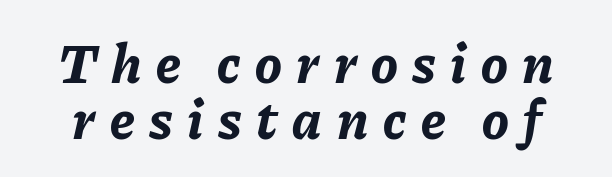
The image shows 56 px bold type, italic (leaning right); set tight line spacing (1.0x), unusually wide letter spacing (+0.26 em), not underlined; low stroke contrast and a medium x-height.
